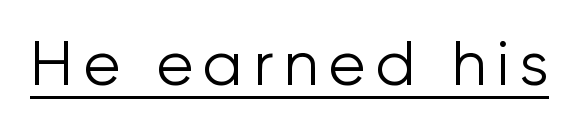
The passage shown is typeset with a sans-serif family. No italicization has been applied; the sample stays upright. Glance below the letters and you will spot a drawn line. Ink coverage per letter is moderate at most. A typesetter would call this proportional, since set widths differ per character.
